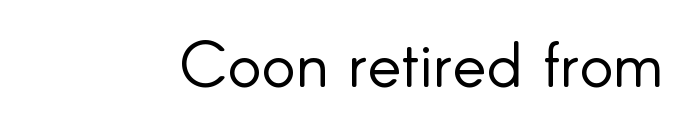
{"serif": "no", "italic": "no", "bold": "no", "weight": "light", "width": "normal", "stroke_contrast": "low", "x_height": "small", "monospaced": "no", "underline": "no", "letter_spacing": "normal", "letter_spacing_em": 0.0, "glyph_px": 64}
